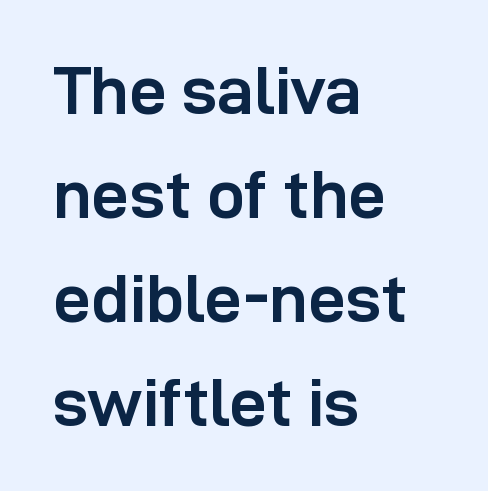
{"serif": "no", "italic": "no", "bold": "yes", "weight": "semibold", "width": "normal", "stroke_contrast": "low", "x_height": "medium", "monospaced": "no", "underline": "no", "align": "left", "line_spacing": "normal", "line_spacing_ratio": 1.55, "letter_spacing": "normal", "letter_spacing_em": 0.0, "glyph_px": 67}
